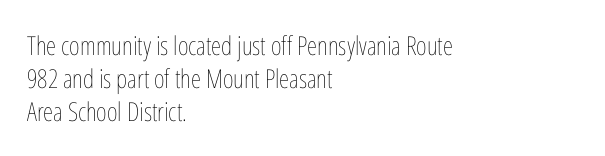
Q: Is the text bold? A: No.
Q: Is the text italic (slanted)? A: No, it is upright.
Q: Is the text underlined? A: No.
Q: How is the paragraph aligned? A: Left-aligned.
Q: Is the spacing between letters normal or unusually wide? A: Normal.
Q: Is the spacing between lines tight, normal or loose? A: Normal.
